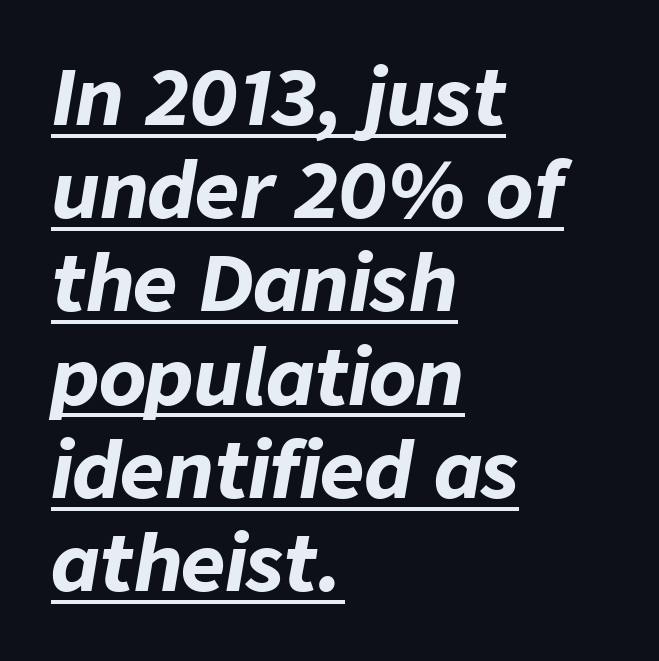
Is the type slanted? Yes — the strokes lean at a clear angle. Caption: multi-line text, flush left, ragged right. The letters advance in unequal steps, a hallmark of proportional type. In designer terms, the underline attribute is active on this setting. Set as a true bold cut, around the 700 mark.
